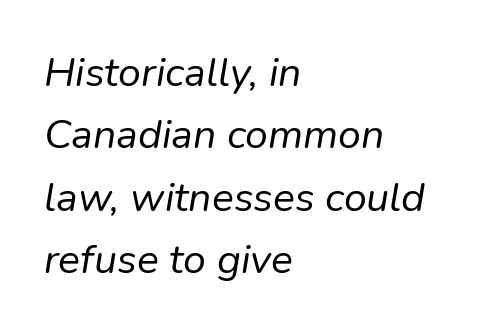
The image shows 41 px regular-weight type, italic (leaning right); set left-aligned, normal line spacing (1.52x), normal letter spacing, not underlined; low stroke contrast and a medium x-height.
